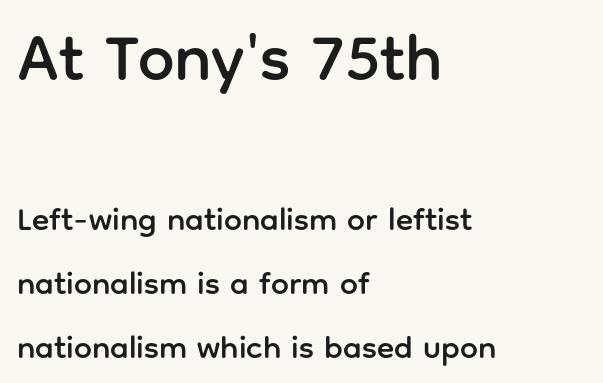
{"serif": "no", "italic": "no", "width": "normal", "stroke_contrast": "low", "x_height": "medium", "monospaced": "no", "underline": "no", "align": "left", "line_spacing": "loose", "line_spacing_ratio": 2.0, "letter_spacing": "normal", "letter_spacing_em": 0.0, "larger_block": "first", "size_ratio": 2.03, "glyph_px": 65}
